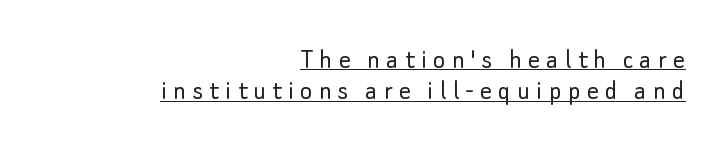
{"serif": "no", "italic": "no", "bold": "no", "weight": "light", "width": "normal", "stroke_contrast": "low", "x_height": "small", "monospaced": "no", "underline": "yes", "align": "right", "line_spacing": "tight", "line_spacing_ratio": 1.08, "letter_spacing": "wide", "letter_spacing_em": 0.22, "glyph_px": 29}
